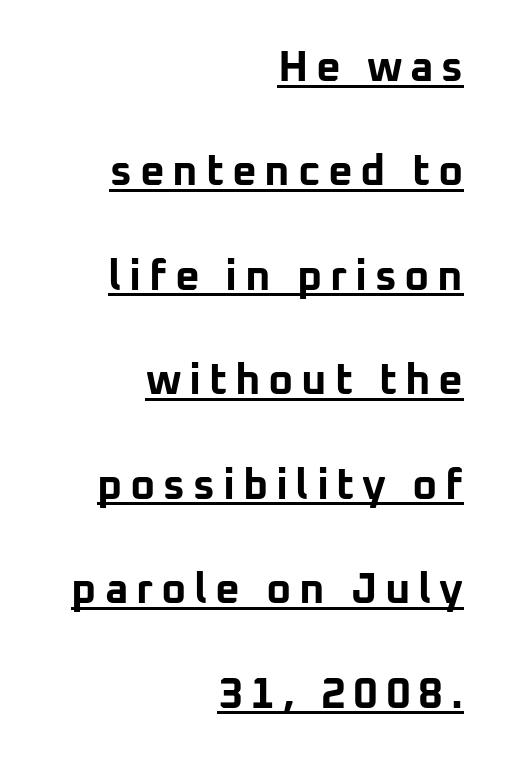
The image shows 43 px bold sans-serif type, upright; set right-aligned, loose line spacing (2.43x), underlined; low stroke contrast and a medium x-height.
